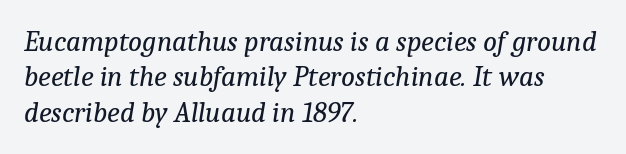
The image shows 29 px regular-weight serif type, italic (leaning right); set left-aligned, line spacing 1.22x, normal letter spacing, not underlined; low stroke contrast and a medium x-height.
